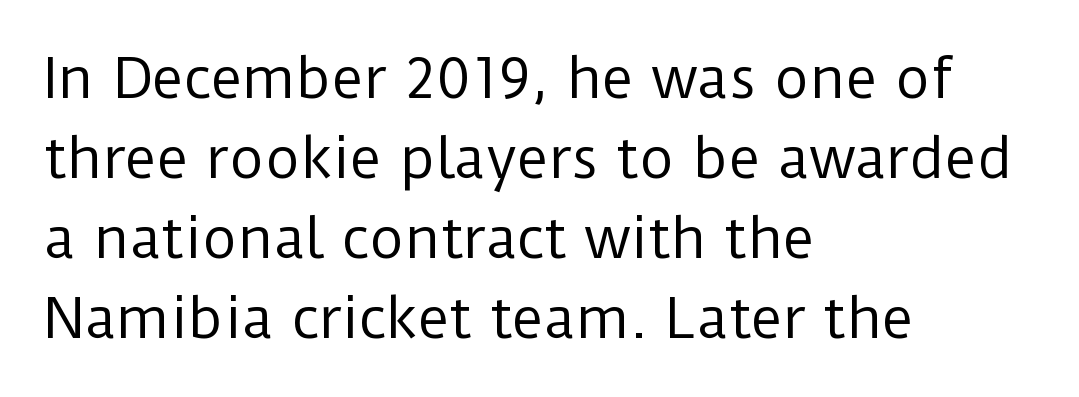
{"serif": "no", "italic": "no", "bold": "no", "weight": "regular", "width": "normal", "stroke_contrast": "low", "x_height": "medium", "monospaced": "no", "underline": "no", "align": "left", "line_spacing": "normal", "line_spacing_ratio": 1.48, "letter_spacing": "normal", "letter_spacing_em": 0.0, "glyph_px": 54}
